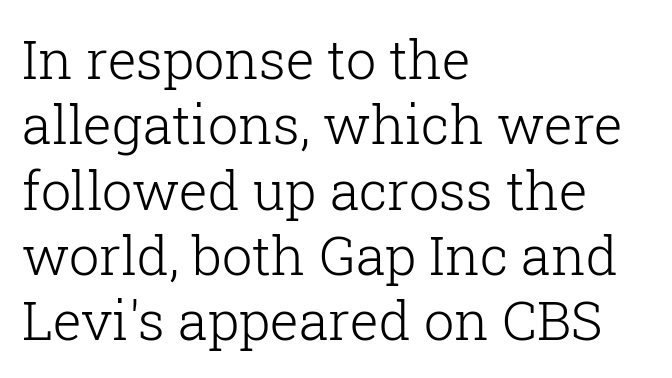
Q: Is the text bold? A: No.
Q: Is the text italic (slanted)? A: No, it is upright.
Q: Is the typeface a serif or a sans-serif typeface? A: Serif.
Q: Is the text underlined? A: No.
Q: How is the paragraph aligned? A: Left-aligned.
Q: Is the spacing between letters normal or unusually wide? A: Normal.
Q: Width (condensed, normal, or wide)? A: Normal.
Q: Stroke contrast? A: Low.
Q: x-height? A: Medium.
Q: Monospaced? A: No.
